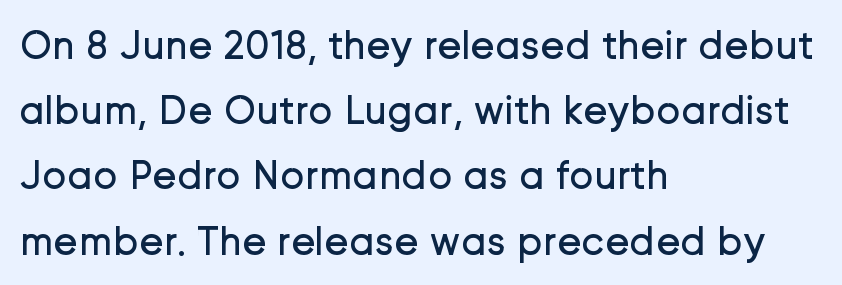
The image shows 41 px regular-weight sans-serif type, upright; set left-aligned, normal line spacing (1.59x), normal letter spacing, not underlined; low stroke contrast and a medium x-height.
